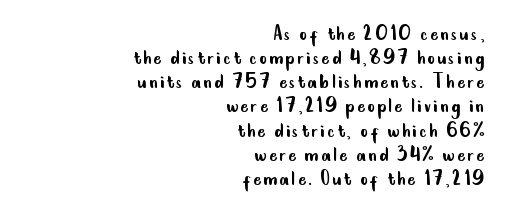
Q: Is the text bold? A: No.
Q: Is the text italic (slanted)? A: No, it is upright.
Q: Is the text underlined? A: No.
Q: How is the paragraph aligned? A: Right-aligned.
Q: Is the spacing between lines tight, normal or loose? A: Tight.
